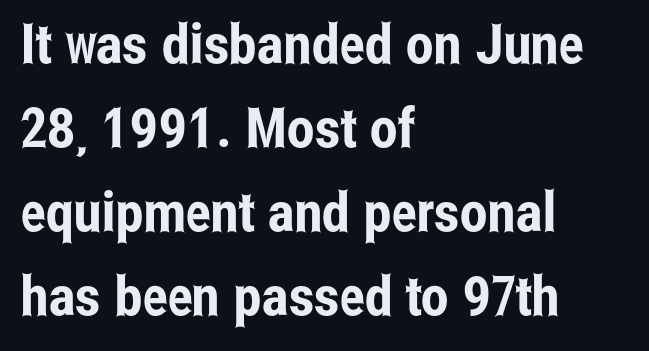
Q: Is the text italic (slanted)? A: No, it is upright.
Q: Is the typeface a serif or a sans-serif typeface? A: Sans-serif.
Q: Is the text underlined? A: No.
Q: How is the paragraph aligned? A: Left-aligned.
Q: Is the spacing between letters normal or unusually wide? A: Normal.
Q: Is the spacing between lines tight, normal or loose? A: Normal.
Q: Width (condensed, normal, or wide)? A: Condensed.
Q: Stroke contrast? A: Low.
Q: x-height? A: Medium.
Q: Monospaced? A: No.
